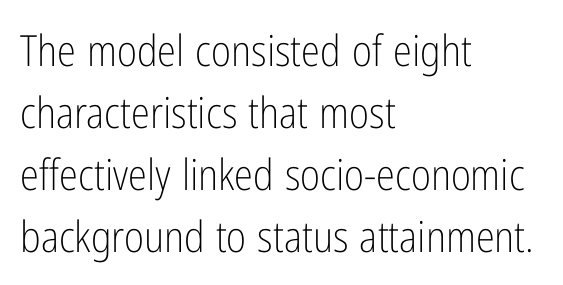
Q: Is the text bold? A: No.
Q: Is the text italic (slanted)? A: No, it is upright.
Q: Is the typeface a serif or a sans-serif typeface? A: Sans-serif.
Q: Is the text underlined? A: No.
Q: How is the paragraph aligned? A: Left-aligned.
Q: Is the spacing between letters normal or unusually wide? A: Normal.
Q: Is the spacing between lines tight, normal or loose? A: Normal.
Q: Width (condensed, normal, or wide)? A: Condensed.
Q: Stroke contrast? A: Low.
Q: x-height? A: Medium.
Q: Monospaced? A: No.
